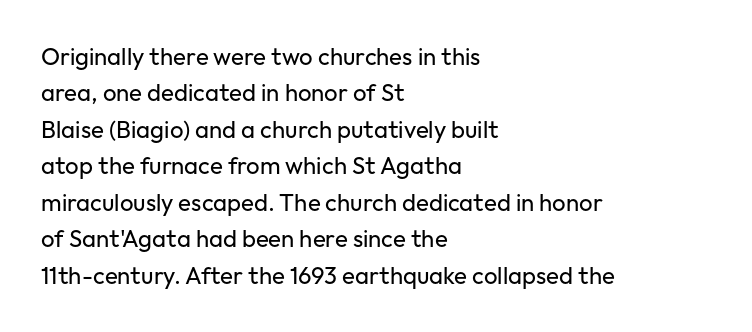
The image shows 24 px text type, upright; set left-aligned, normal line spacing (1.52x), normal letter spacing, not underlined.
